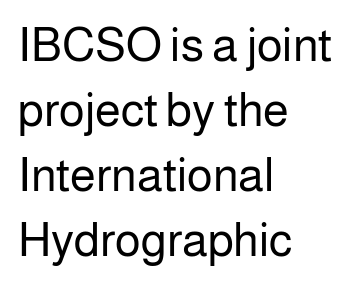
The image shows 47 px regular-weight sans-serif type, upright; set left-aligned, normal line spacing (1.38x), normal letter spacing, not underlined; low stroke contrast and a medium x-height.
